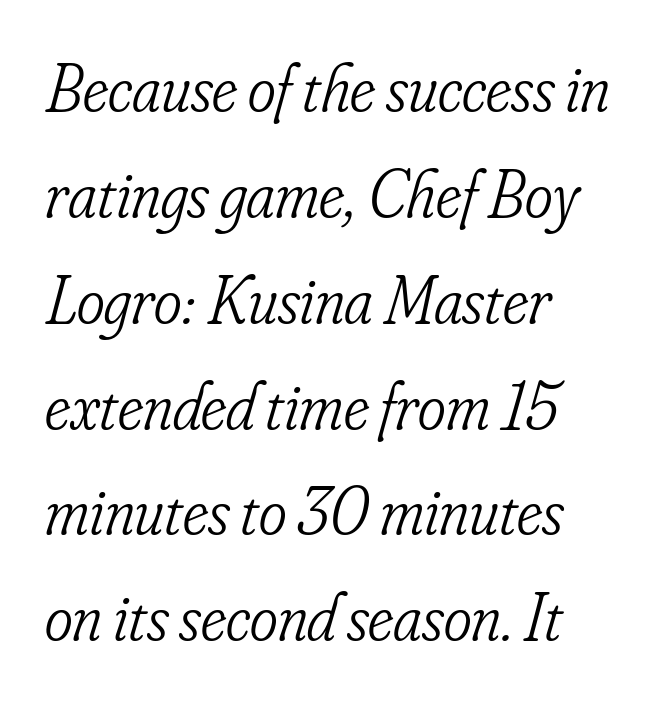
Q: Is the text bold? A: No.
Q: Is the text italic (slanted)? A: Yes, it leans right by about 16 degrees.
Q: Is the typeface a serif or a sans-serif typeface? A: Serif.
Q: Is the text underlined? A: No.
Q: How is the paragraph aligned? A: Left-aligned.
Q: Is the spacing between letters normal or unusually wide? A: Normal.
Q: Is the spacing between lines tight, normal or loose? A: Normal.
Q: Width (condensed, normal, or wide)? A: Condensed.
Q: Stroke contrast? A: Low.
Q: x-height? A: Small.
Q: Monospaced? A: No.
